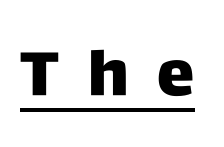
The image shows 63 px sans-serif type, upright; set unusually wide letter spacing (+0.46 em), underlined; low stroke contrast and a large x-height.
